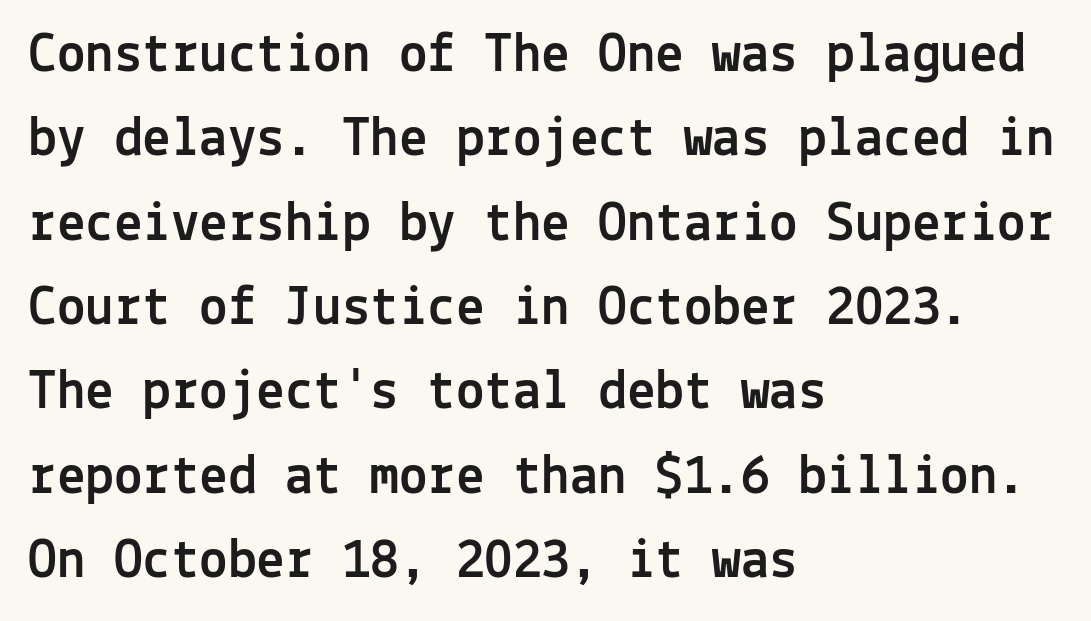
The image shows 57 px sans-serif type, upright, monospaced; set left-aligned, normal line spacing (1.48x), normal letter spacing, not underlined; a medium x-height.
